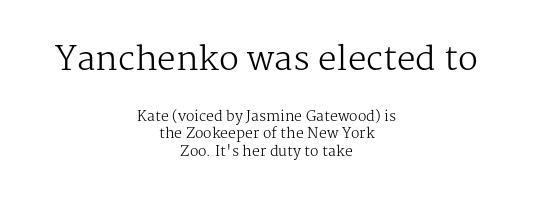
Note: serifs present on the glyphs. Does the bottom block carry the larger type? No, the top block does. Tracking value appears to be zero — textbook default spacing. The font sits on the lighter half of the weight spectrum, regular included. One glance says typical: line gaps are just what's usual.
